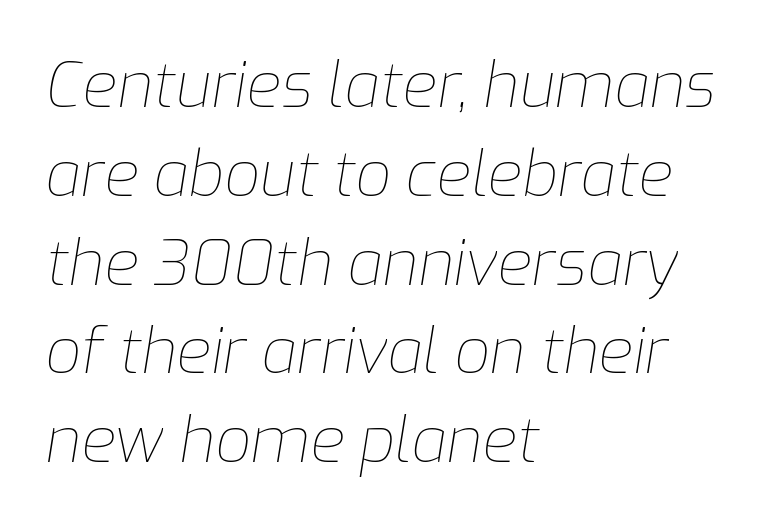
Q: Is the text bold? A: No.
Q: Is the text italic (slanted)? A: Yes, it leans right by about 9 degrees.
Q: Is the text underlined? A: No.
Q: How is the paragraph aligned? A: Left-aligned.
Q: Is the spacing between letters normal or unusually wide? A: Normal.
Q: Is the spacing between lines tight, normal or loose? A: Normal.
Q: Width (condensed, normal, or wide)? A: Normal.
Q: Stroke contrast? A: Low.
Q: x-height? A: Medium.
Q: Monospaced? A: No.
